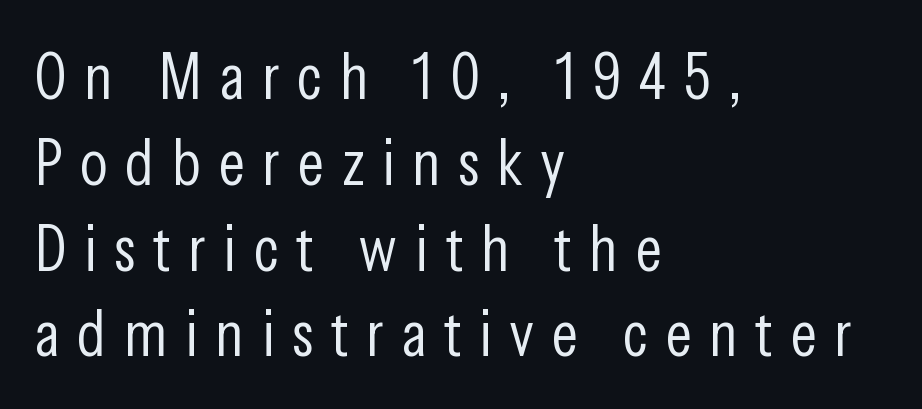
The image shows 65 px light, condensed sans-serif type, upright; set left-aligned, normal line spacing (1.32x), unusually wide letter spacing (+0.27 em), not underlined; low stroke contrast and a medium x-height.
